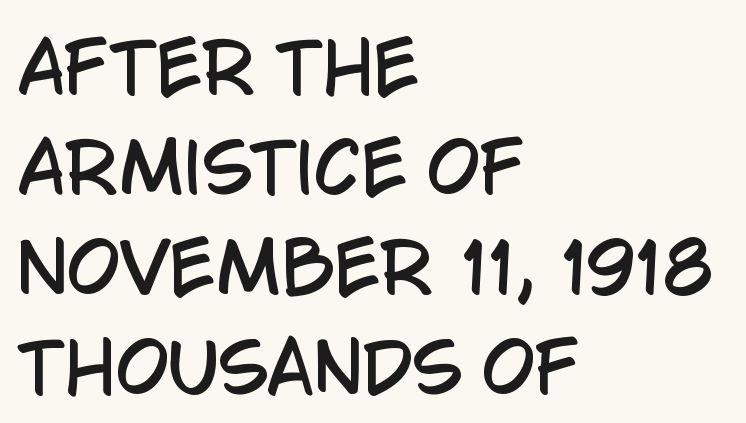
The image shows 68 px condensed sans-serif type, upright; set left-aligned, normal line spacing (1.47x), normal letter spacing, not underlined; low stroke contrast and a large x-height.
